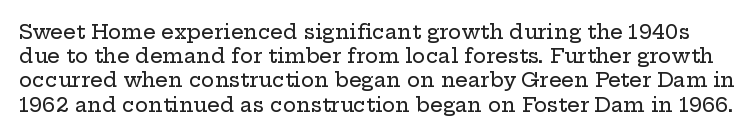
Letters rest on an invisible, unmarked baseline. The letters stand straight up with perfectly vertical stems. The passage shown has conventional tracking throughout.
